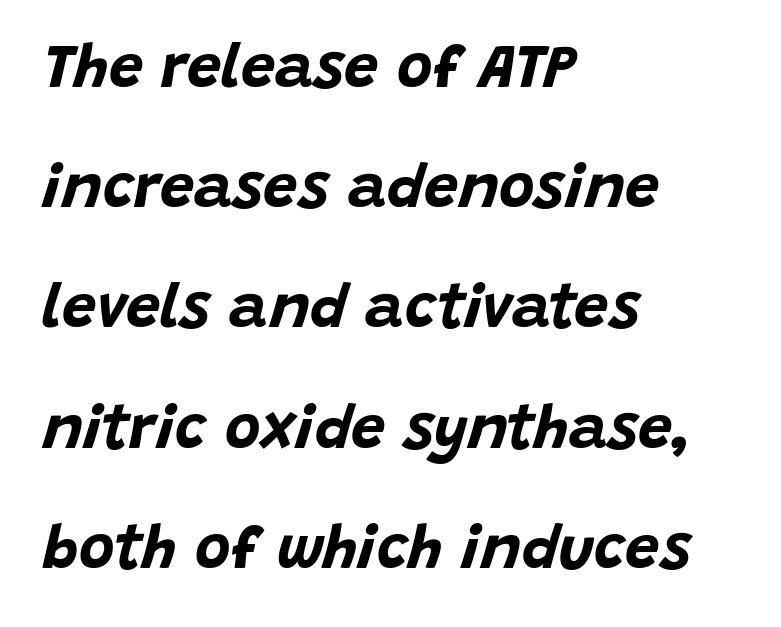
{"italic": "yes", "lean": "right", "slant_degrees": 15, "bold": "yes", "weight": "bold", "width": "normal", "stroke_contrast": "low", "x_height": "large", "monospaced": "no", "underline": "no", "align": "left", "line_spacing": "loose", "line_spacing_ratio": 1.97, "letter_spacing": "normal", "letter_spacing_em": 0.0, "glyph_px": 61}
